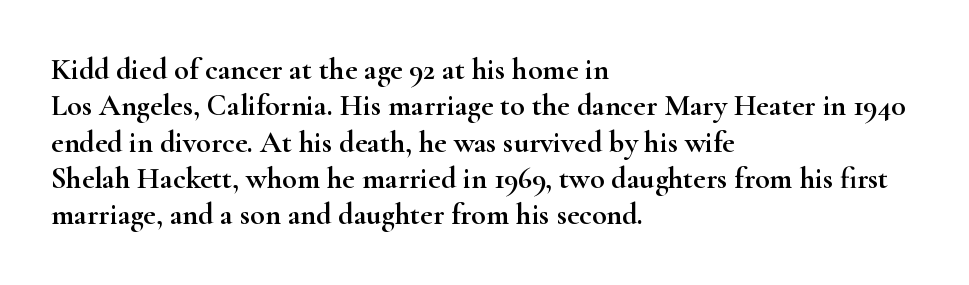
Q: Is the text italic (slanted)? A: No, it is upright.
Q: Is the typeface a serif or a sans-serif typeface? A: Serif.
Q: Is the text underlined? A: No.
Q: How is the paragraph aligned? A: Left-aligned.
Q: Is the spacing between letters normal or unusually wide? A: Normal.
Q: Width (condensed, normal, or wide)? A: Wide.
Q: Stroke contrast? A: High.
Q: x-height? A: Small.
Q: Monospaced? A: No.
